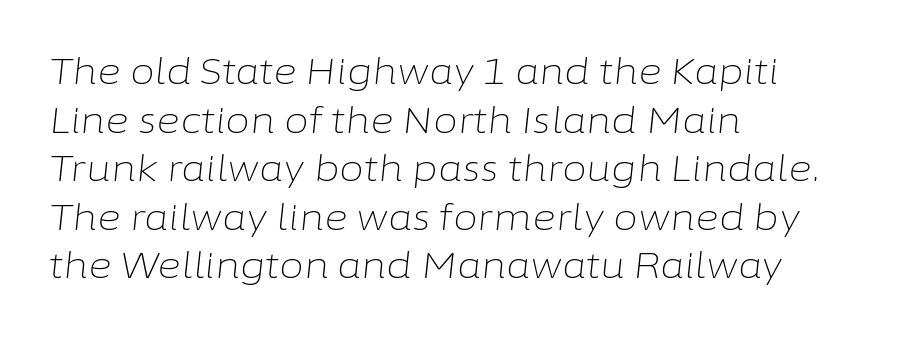
A quiet, ordinary-to-light weight characterises the typeface. This rendering leaves character spacing at its baseline value. The letters advance in unequal steps, a hallmark of proportional type. Compared with a centered layout, this one pins lines to the left instead. Anything drawn beneath the words? Only blank space.
